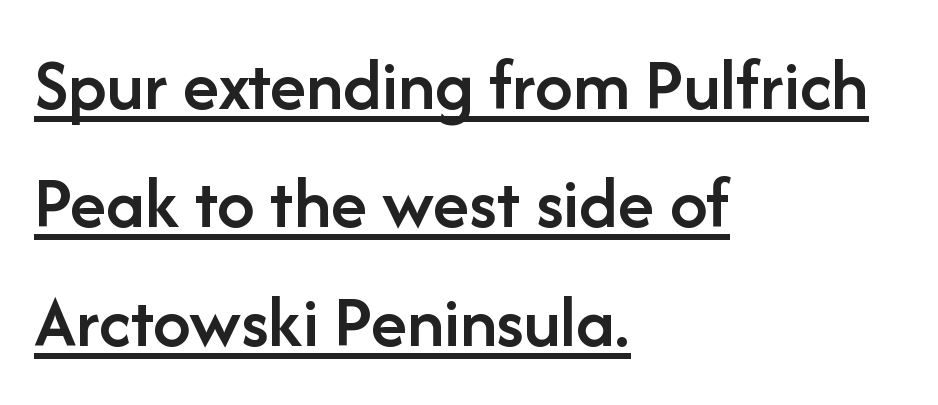
{"serif": "no", "italic": "no", "bold": "semi", "weight": "semibold", "width": "normal", "stroke_contrast": "low", "x_height": "medium", "monospaced": "no", "underline": "yes", "align": "left", "line_spacing": "normal", "line_spacing_ratio": 1.58, "letter_spacing": "normal", "letter_spacing_em": 0.0, "glyph_px": 75}
